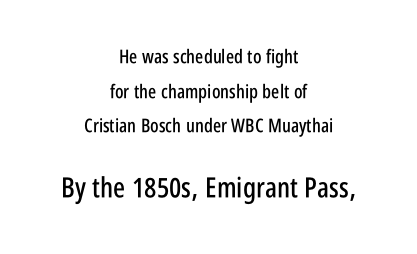
{"serif": "no", "italic": "no", "width": "condensed", "stroke_contrast": "low", "x_height": "large", "monospaced": "no", "underline": "no", "align": "center", "line_spacing_ratio": 1.82, "letter_spacing": "normal", "letter_spacing_em": 0.0, "larger_block": "second", "size_ratio": 1.47, "glyph_px": 28}
